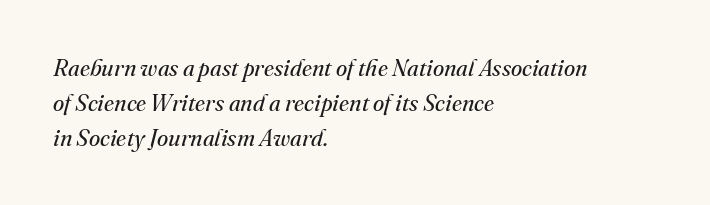
The image shows 23 px text type, italic (leaning right); set left-aligned, normal line spacing (1.52x), normal letter spacing, not underlined.
